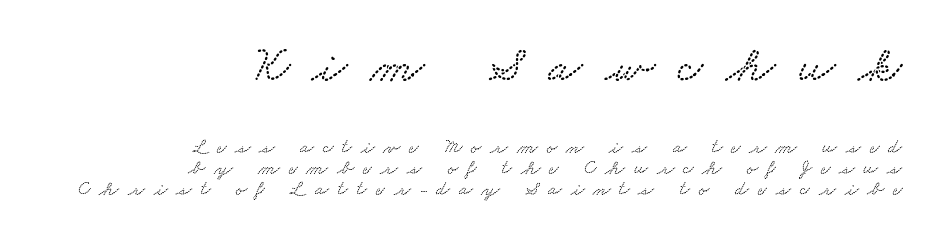
{"width": "wide", "stroke_contrast": "low", "x_height": "small", "monospaced": "no", "underline": "no", "align": "right", "line_spacing": "tight", "line_spacing_ratio": 1.05, "letter_spacing": "wide", "letter_spacing_em": 0.44, "larger_block": "first", "size_ratio": 2.55, "glyph_px": 51}
